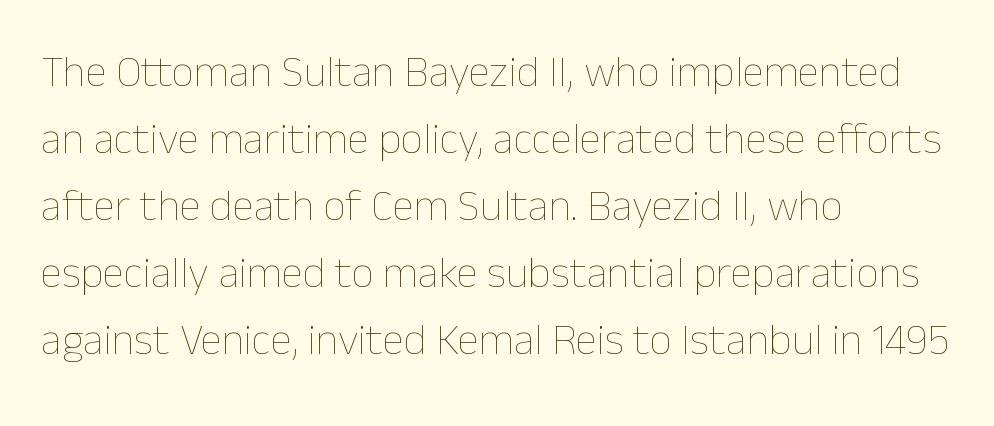
The image shows 44 px thin type, upright; set left-aligned, normal line spacing (1.52x), normal letter spacing, not underlined; low stroke contrast and a medium x-height.
